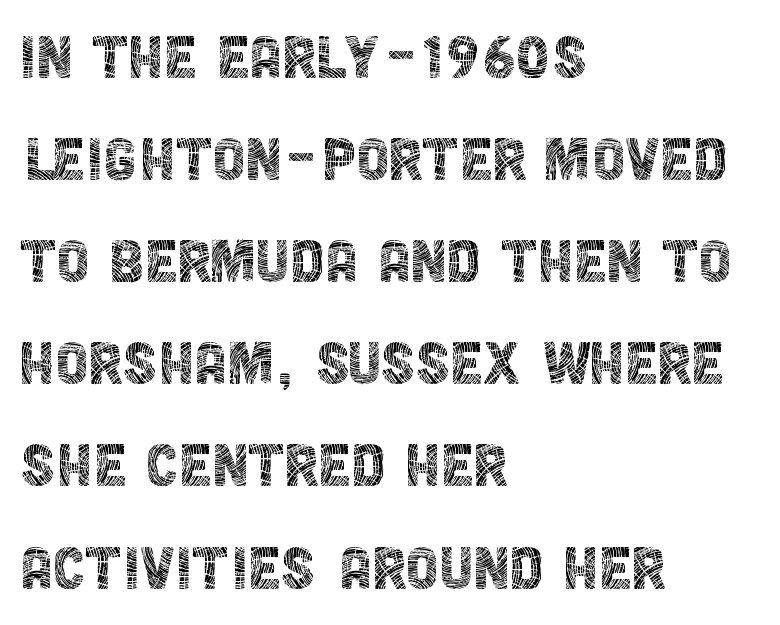
The image shows 74 px thin, condensed sans-serif type, upright; set left-aligned, normal line spacing (1.38x), normal letter spacing, not underlined; a large x-height.
